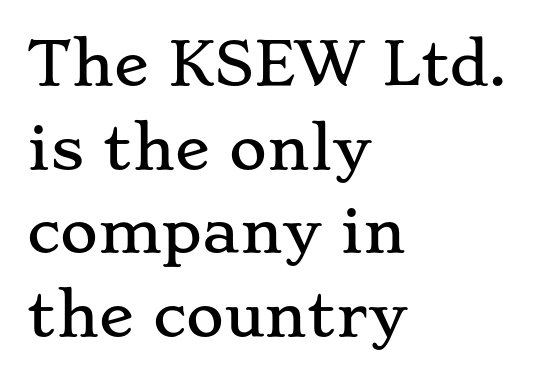
The letters stand upright; this is a roman face. This is serif lettering, the kind often seen in printed books. The passage shown stacks its lines at a standard gap. Underlining? Definitely not there. The rendering uses natural spacing where letterforms have individual widths. Is the letter spacing exaggerated? No — it looks like the ordinary default.
